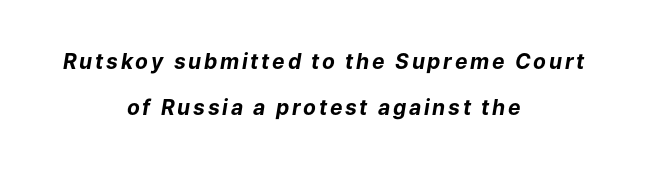
{"italic": "yes", "lean": "right", "slant_degrees": 9, "bold": "yes", "underline": "no", "align": "center", "line_spacing": "loose", "line_spacing_ratio": 2.21, "glyph_px": 21}
